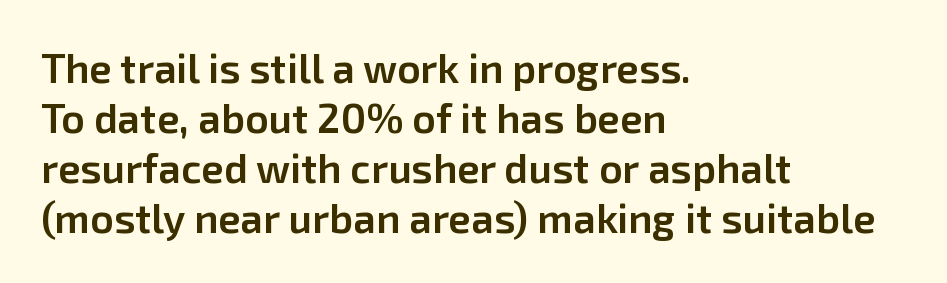
Moderately thickened strokes mark this as semibold type. Nothing sits at the stroke ends, so this counts as sans-serif. A typesetter would mark this as roman, not italic. The passage shown has conventional tracking throughout. Unmarked baselines from the first word to the last.
